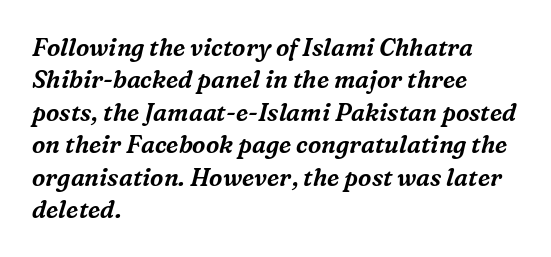
{"italic": "yes", "lean": "right", "slant_degrees": 16, "underline": "no", "align": "left", "line_spacing": "normal", "line_spacing_ratio": 1.35, "letter_spacing": "normal", "letter_spacing_em": 0.0, "glyph_px": 24}
